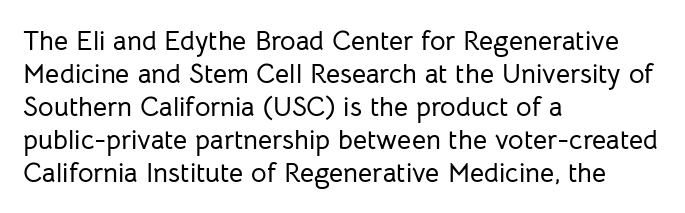
No extra tracking has been applied to these lines. Check the space under the baseline: it is left empty. The font's upright variant was chosen for this text. Casual observation: everything's shoved over to the left.
